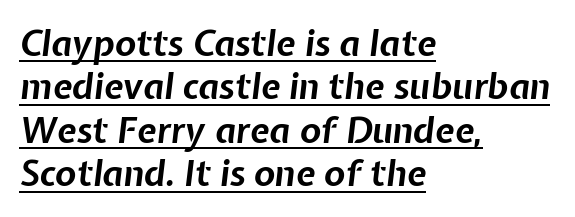
The image shows 35 px bold type, italic (leaning right); set left-aligned, line spacing 1.24x, normal letter spacing, underlined; low stroke contrast and a medium x-height.
